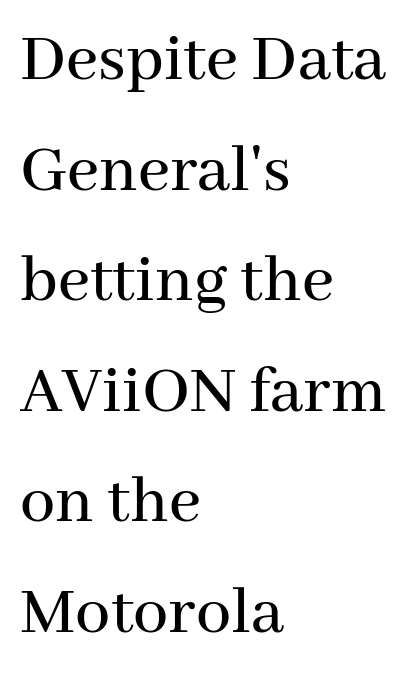
{"serif": "yes", "italic": "no", "width": "normal", "stroke_contrast": "medium", "x_height": "medium", "monospaced": "no", "underline": "no", "align": "left", "line_spacing": "normal", "line_spacing_ratio": 1.58, "letter_spacing": "normal", "letter_spacing_em": 0.0, "glyph_px": 70}
